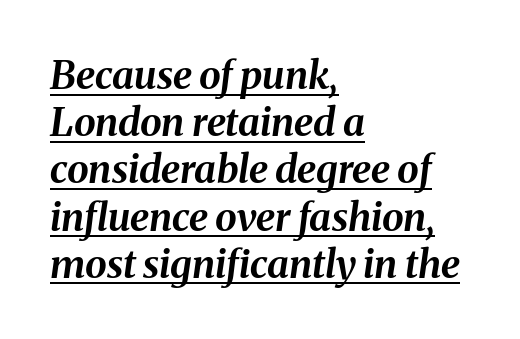
{"italic": "yes", "lean": "right", "slant_degrees": 8, "bold": "yes", "weight": "bold", "width": "normal", "stroke_contrast": "medium", "x_height": "medium", "monospaced": "no", "underline": "yes", "align": "left", "line_spacing_ratio": 1.21, "letter_spacing": "normal", "letter_spacing_em": 0.0, "glyph_px": 39}
